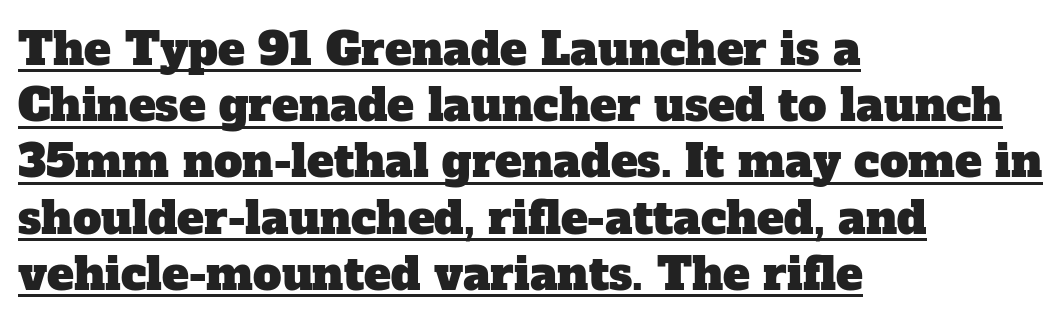
The image shows 45 px serif type; set left-aligned, normal line spacing (1.25x), normal letter spacing, underlined; low stroke contrast and a medium x-height.
